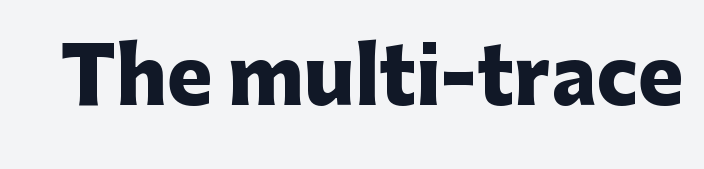
The image shows 76 px heavy sans-serif type, upright; set normal letter spacing, not underlined; low stroke contrast and a medium x-height.
